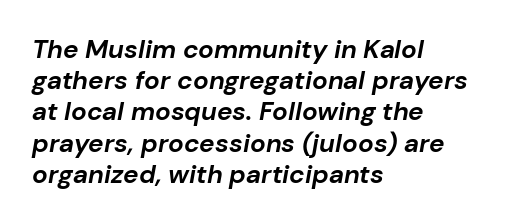
{"italic": "yes", "lean": "right", "slant_degrees": 10, "bold": "yes", "underline": "no", "align": "left", "line_spacing_ratio": 1.2, "letter_spacing": "normal", "letter_spacing_em": 0.0, "glyph_px": 26}
